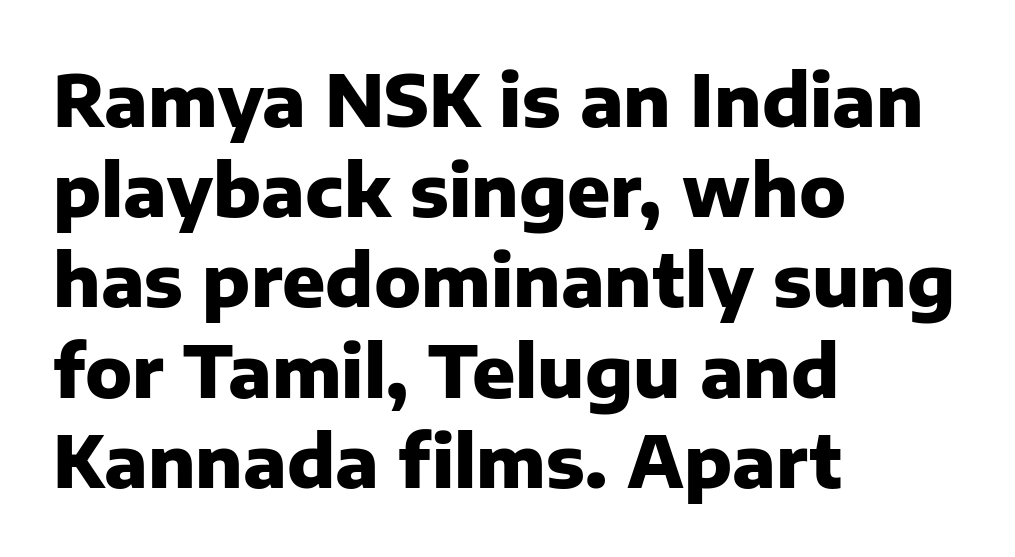
Spacing verdict: proportional, widths tailored to each character. Upright lettering throughout. You'd pick this weight for a headline — it's a proper bold. Regular leading. Anything drawn beneath the words? Only blank space. Horizontal alignment here is leftward, the default for most running prose.
